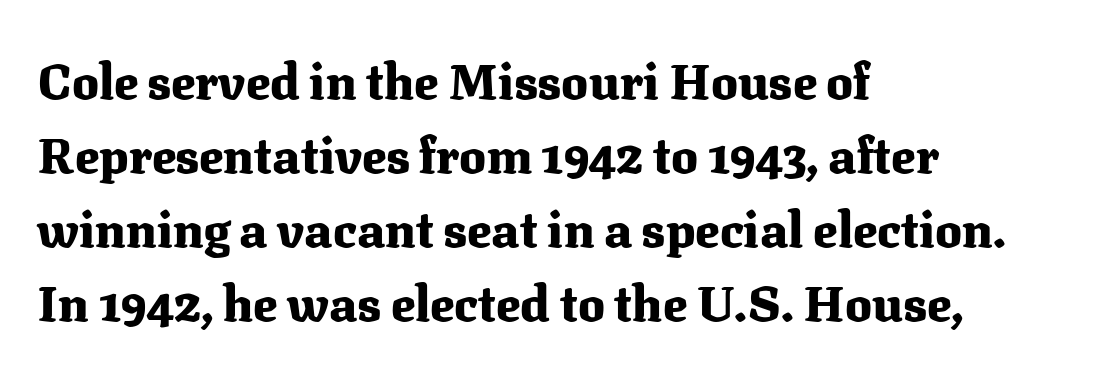
The image shows 50 px heavy serif type, upright; set left-aligned, normal line spacing (1.48x), normal letter spacing, not underlined; medium stroke contrast and a medium x-height.
